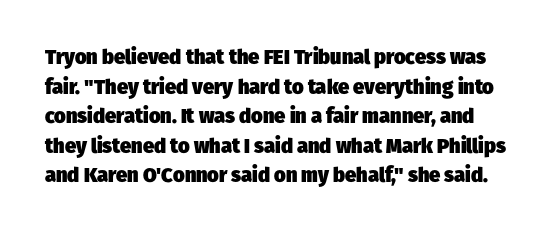
Q: Is the text bold? A: Yes.
Q: Is the text underlined? A: No.
Q: Is the spacing between letters normal or unusually wide? A: Normal.
Q: Is the spacing between lines tight, normal or loose? A: Normal.
